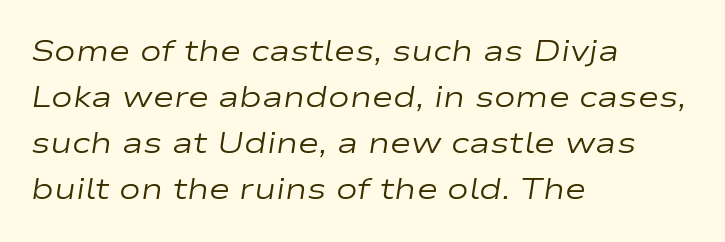
Q: Is the text bold? A: No.
Q: Is the text italic (slanted)? A: Yes, it leans right by about 9 degrees.
Q: Is the text underlined? A: No.
Q: How is the paragraph aligned? A: Left-aligned.
Q: Is the spacing between letters normal or unusually wide? A: Normal.
Q: Is the spacing between lines tight, normal or loose? A: Normal.
Q: Width (condensed, normal, or wide)? A: Wide.
Q: Stroke contrast? A: Low.
Q: x-height? A: Medium.
Q: Monospaced? A: No.
